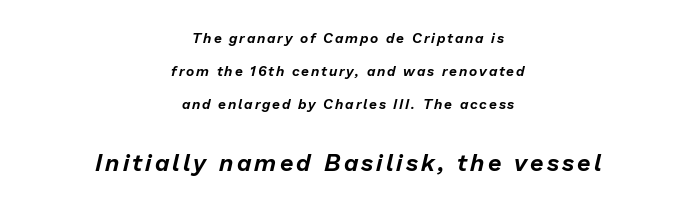
Q: Is the text italic (slanted)? A: Yes, it leans right by about 13 degrees.
Q: Is the text underlined? A: No.
Q: How is the paragraph aligned? A: Centered.
Q: Is the spacing between lines tight, normal or loose? A: Loose.
Q: Which block of text is set in a larger size, the first (top) or the second (bottom)? A: The second (bottom) one.
